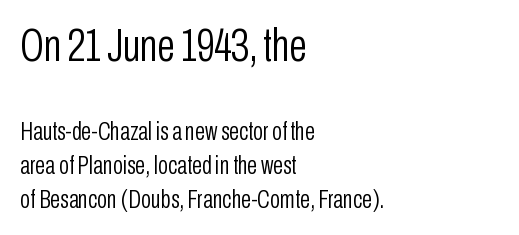
Q: Is the text bold? A: No.
Q: Is the text italic (slanted)? A: No, it is upright.
Q: Is the typeface a serif or a sans-serif typeface? A: Sans-serif.
Q: Is the text underlined? A: No.
Q: How is the paragraph aligned? A: Left-aligned.
Q: Is the spacing between letters normal or unusually wide? A: Normal.
Q: Is the spacing between lines tight, normal or loose? A: Normal.
Q: Which block of text is set in a larger size, the first (top) or the second (bottom)? A: The first (top) one.
Q: Width (condensed, normal, or wide)? A: Condensed.
Q: Stroke contrast? A: Low.
Q: x-height? A: Medium.
Q: Monospaced? A: No.
